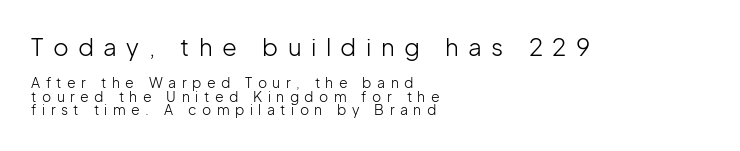
The image shows 24 px text type, upright; set left-aligned, tight line spacing (0.96x), unusually wide letter spacing (+0.39 em), not underlined; the first (top) block is 1.71x larger.
